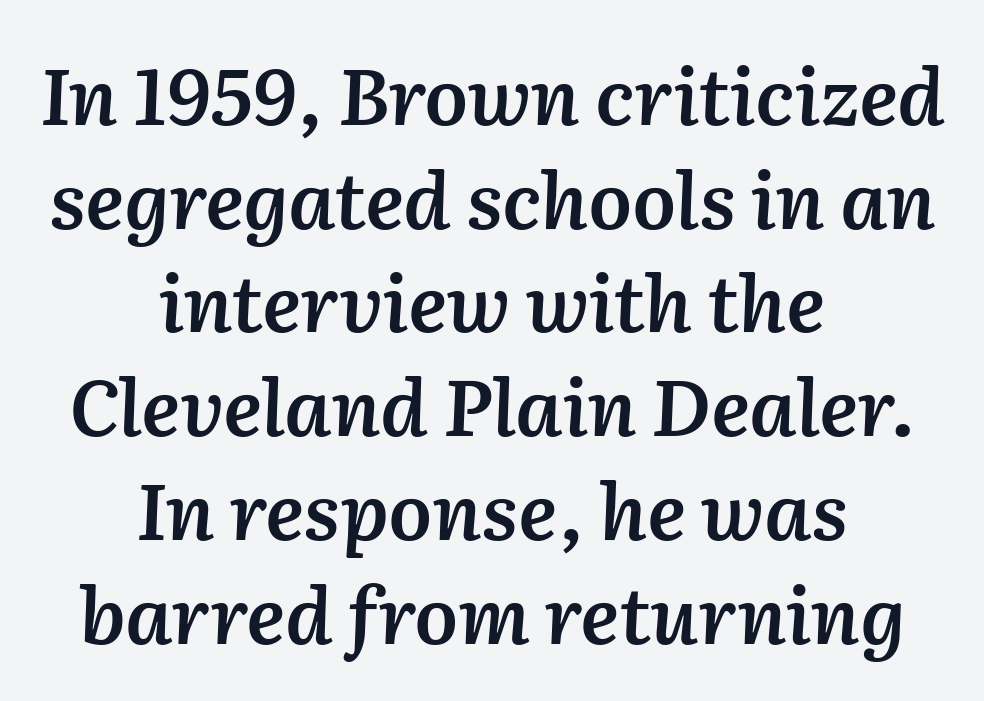
{"italic": "yes", "lean": "right", "slant_degrees": 2, "bold": "semi", "weight": "semibold", "width": "normal", "stroke_contrast": "medium", "x_height": "medium", "monospaced": "no", "underline": "no", "align": "center", "line_spacing": "normal", "line_spacing_ratio": 1.33, "letter_spacing": "normal", "letter_spacing_em": 0.0, "glyph_px": 78}
